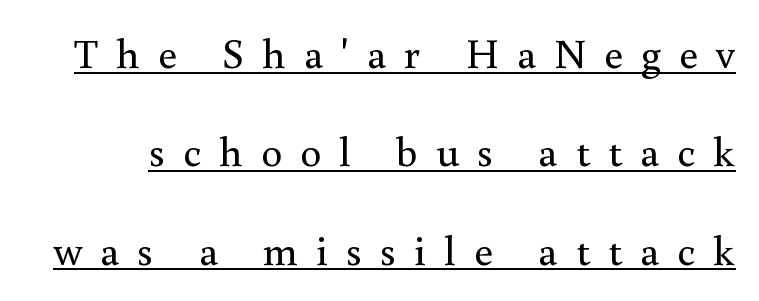
Q: Is the text bold? A: No.
Q: Is the text italic (slanted)? A: No, it is upright.
Q: Is the typeface a serif or a sans-serif typeface? A: Serif.
Q: Is the text underlined? A: Yes.
Q: Is the spacing between letters normal or unusually wide? A: Unusually wide.
Q: Is the spacing between lines tight, normal or loose? A: Loose.
Q: Width (condensed, normal, or wide)? A: Normal.
Q: Stroke contrast? A: Medium.
Q: x-height? A: Small.
Q: Monospaced? A: No.
